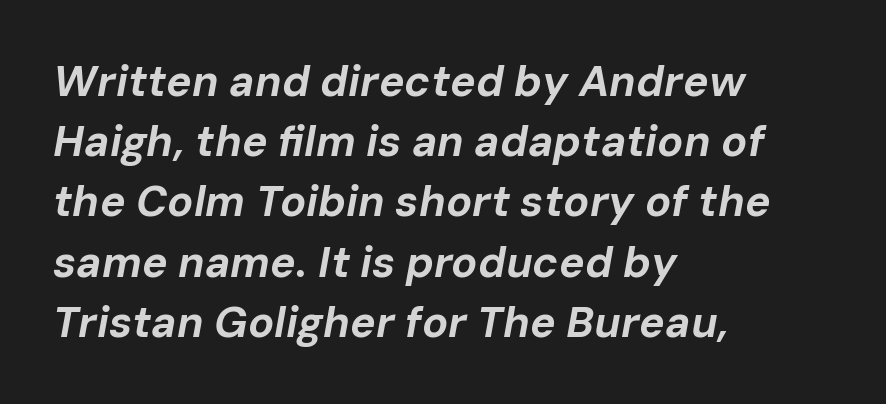
The image shows 43 px bold type, italic (leaning right); set left-aligned, normal line spacing (1.4x), normal letter spacing, not underlined; low stroke contrast and a medium x-height.
